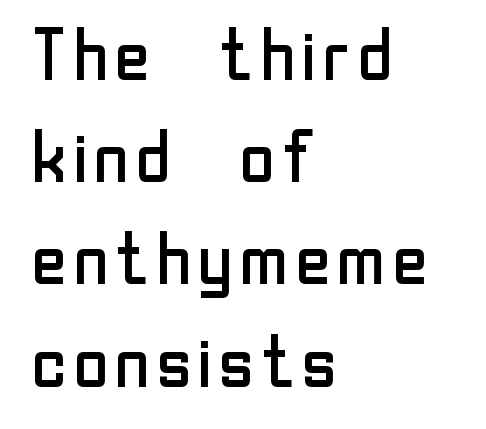
The image shows 71 px regular-weight sans-serif type, upright; set left-aligned, normal line spacing (1.44x), normal letter spacing, not underlined; low stroke contrast and a medium x-height.
